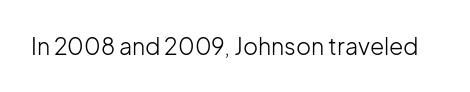
{"italic": "no", "bold": "no", "underline": "no", "letter_spacing": "normal", "letter_spacing_em": 0.0, "glyph_px": 23}
